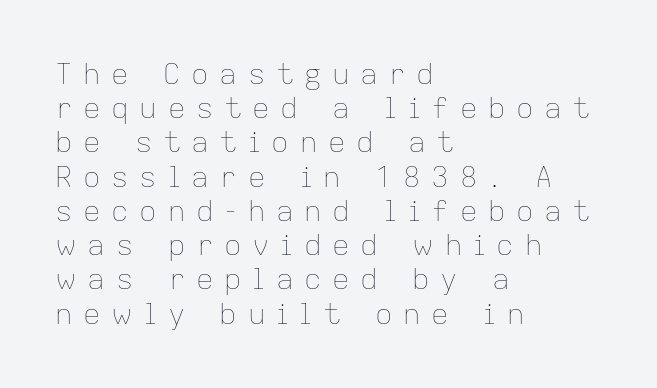
The string is rendered with underlining switched off. No heavy texture on the line: the type isn't bold. Horizontal alignment here is leftward, the default for most running prose. Each letter keeps its own natural width here, so spacing adapts to shape. Spacing between characters has been opened up far beyond the box default.
